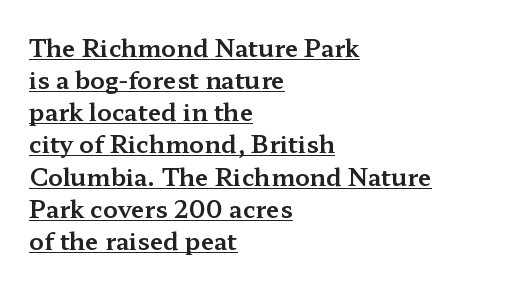
Q: Is the text italic (slanted)? A: No, it is upright.
Q: Is the text underlined? A: Yes.
Q: How is the paragraph aligned? A: Left-aligned.
Q: Is the spacing between letters normal or unusually wide? A: Normal.
Q: Is the spacing between lines tight, normal or loose? A: Normal.
